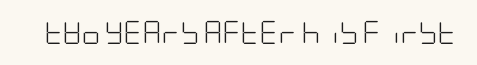
{"italic": "no", "bold": "no", "underline": "no", "letter_spacing": "normal", "letter_spacing_em": 0.0, "glyph_px": 23}
